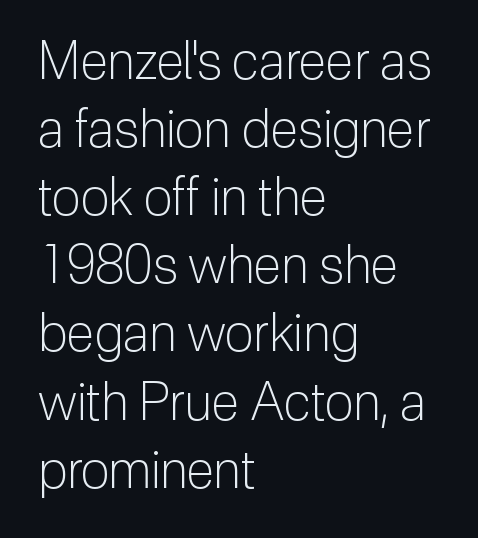
The space between consecutive lines is moderate. Does the type have serifs? No, each stem ends abruptly. Only glyphs here, with clear space below each row. What stands out about the letter spacing? Nothing — it is the standard amount. The strokes are not fattened; the text isn't bold. Quick note: not italic, upright.
